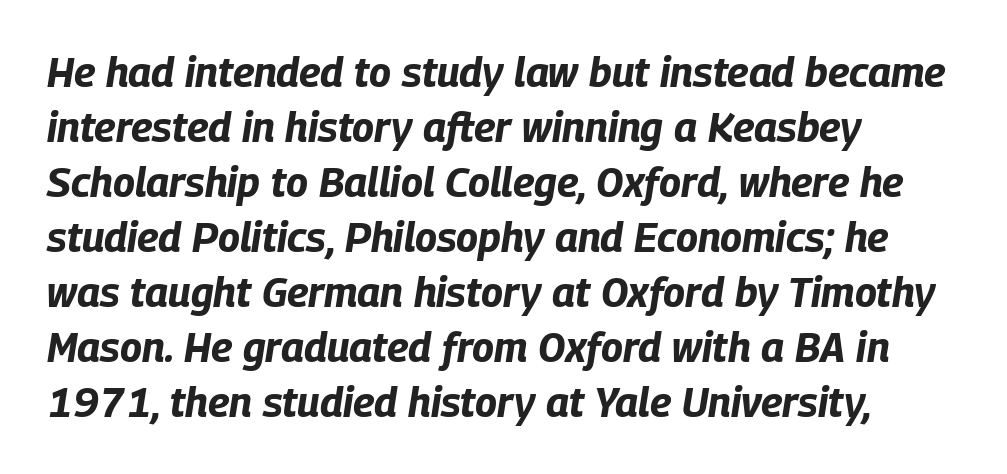
Q: Is the text bold? A: Yes.
Q: Is the text italic (slanted)? A: Yes, it leans right by about 9 degrees.
Q: Is the text underlined? A: No.
Q: How is the paragraph aligned? A: Left-aligned.
Q: Is the spacing between letters normal or unusually wide? A: Normal.
Q: Is the spacing between lines tight, normal or loose? A: Normal.
Q: Width (condensed, normal, or wide)? A: Condensed.
Q: Stroke contrast? A: Low.
Q: x-height? A: Large.
Q: Monospaced? A: No.
